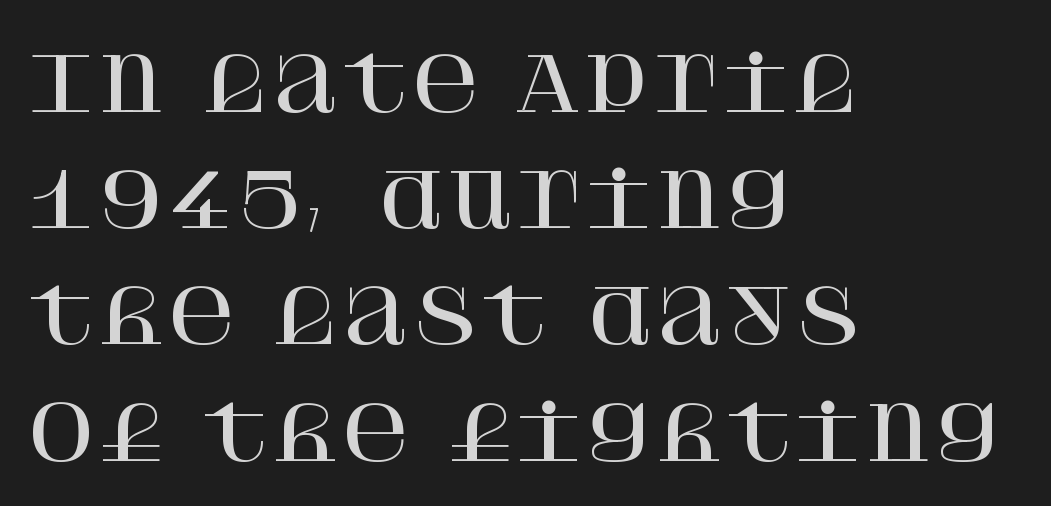
Underlining? Definitely not there. Which margin do the lines hug? The left one — the right edge is uneven. The lettering holds an erect, upright posture throughout. The typeface chosen for these lines features serifs. Glyph-to-glyph distance matches everyday printed text.
